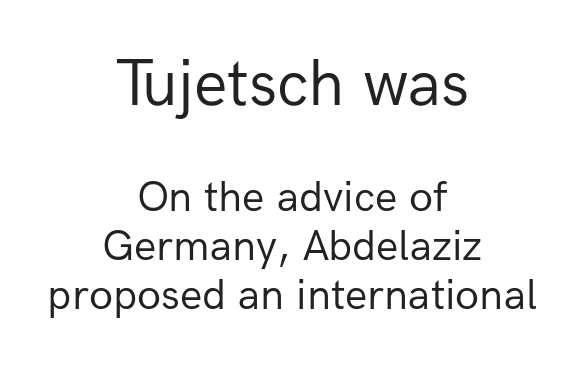
Q: Is the text bold? A: No.
Q: Is the text italic (slanted)? A: No, it is upright.
Q: Is the typeface a serif or a sans-serif typeface? A: Sans-serif.
Q: Is the text underlined? A: No.
Q: How is the paragraph aligned? A: Centered.
Q: Is the spacing between letters normal or unusually wide? A: Normal.
Q: Is the spacing between lines tight, normal or loose? A: Tight.
Q: Which block of text is set in a larger size, the first (top) or the second (bottom)? A: The first (top) one.
Q: Width (condensed, normal, or wide)? A: Normal.
Q: Stroke contrast? A: Low.
Q: x-height? A: Medium.
Q: Monospaced? A: No.
